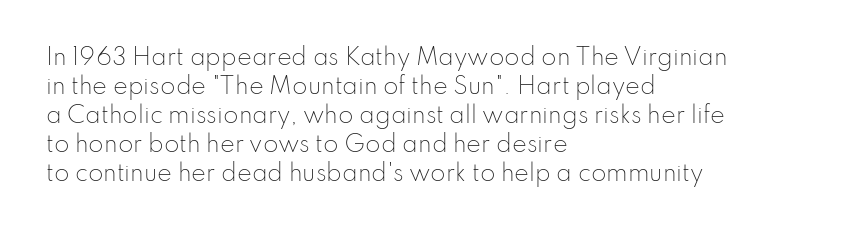
Q: Is the text bold? A: No.
Q: Is the text italic (slanted)? A: No, it is upright.
Q: Is the text underlined? A: No.
Q: How is the paragraph aligned? A: Left-aligned.
Q: Is the spacing between letters normal or unusually wide? A: Normal.
Q: Is the spacing between lines tight, normal or loose? A: Normal.
